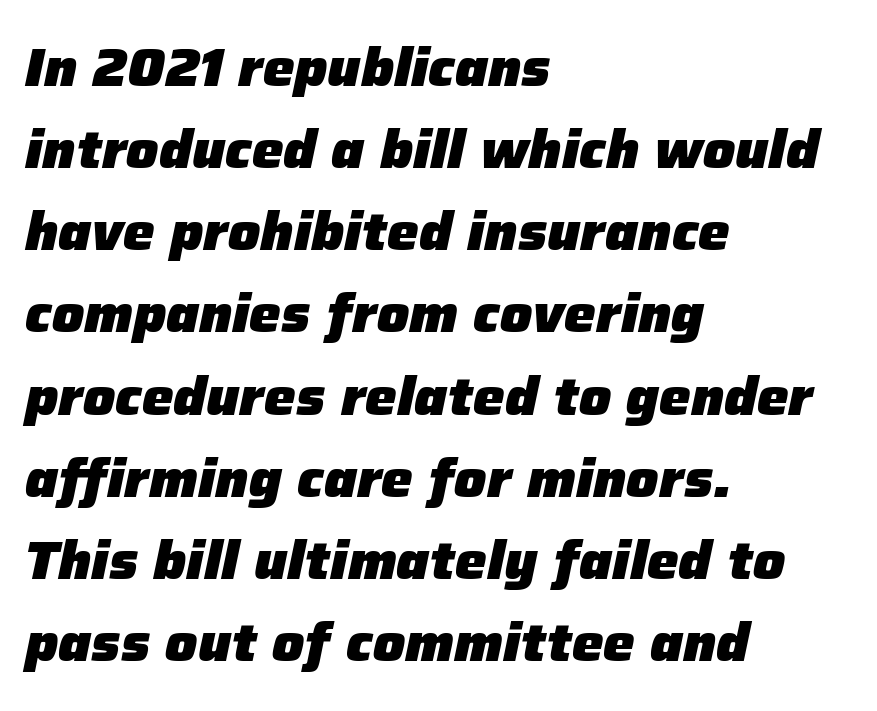
Q: Is the text bold? A: Yes.
Q: Is the text italic (slanted)? A: Yes, it leans right by about 12 degrees.
Q: Is the text underlined? A: No.
Q: How is the paragraph aligned? A: Left-aligned.
Q: Is the spacing between letters normal or unusually wide? A: Normal.
Q: Is the spacing between lines tight, normal or loose? A: Normal.
Q: Width (condensed, normal, or wide)? A: Normal.
Q: Stroke contrast? A: Low.
Q: x-height? A: Medium.
Q: Monospaced? A: No.
